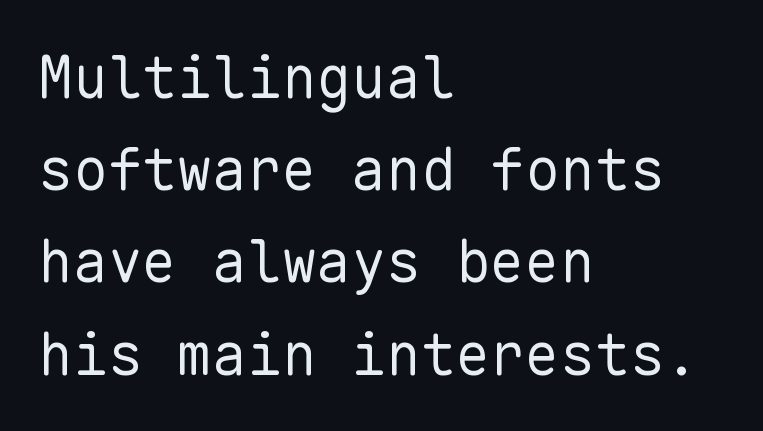
{"serif": "no", "italic": "no", "bold": "no", "weight": "regular", "width": "normal", "stroke_contrast": "low", "x_height": "medium", "monospaced": "yes", "underline": "no", "align": "left", "line_spacing": "normal", "line_spacing_ratio": 1.59, "letter_spacing": "normal", "letter_spacing_em": 0.0, "glyph_px": 58}
